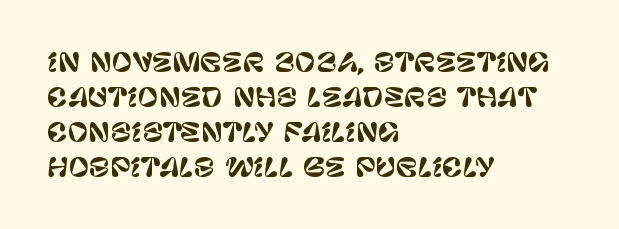
The image shows 25 px text type; set left-aligned, normal line spacing (1.4x), normal letter spacing, not underlined.
